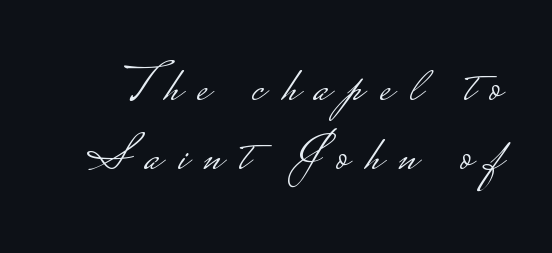
Q: Is the text bold? A: No.
Q: Is the text italic (slanted)? A: Yes.
Q: Is the typeface a serif or a sans-serif typeface? A: Sans-serif.
Q: Is the text underlined? A: No.
Q: Is the spacing between letters normal or unusually wide? A: Unusually wide.
Q: Is the spacing between lines tight, normal or loose? A: Normal.
Q: Width (condensed, normal, or wide)? A: Wide.
Q: Stroke contrast? A: Low.
Q: Monospaced? A: No.
